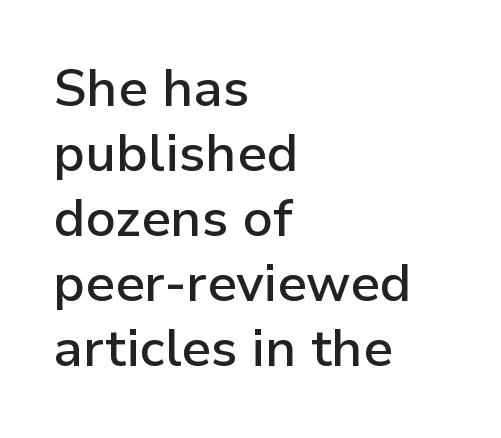
Visually the block forms a straight wall on the left and a jagged coastline on the right. Honestly, there is no underline to notice here at all. Unlike italic type, these characters show no tilt at all. Vertically, the passage feels balanced, rows spaced as you'd expect.
